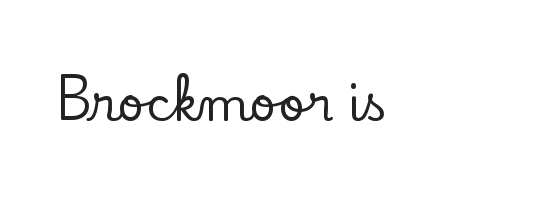
Q: Is the text italic (slanted)? A: No, it is upright.
Q: Is the text underlined? A: No.
Q: How is the paragraph aligned? A: Left-aligned.
Q: Is the spacing between letters normal or unusually wide? A: Normal.
Q: Width (condensed, normal, or wide)? A: Normal.
Q: Stroke contrast? A: Low.
Q: x-height? A: Small.
Q: Monospaced? A: No.
